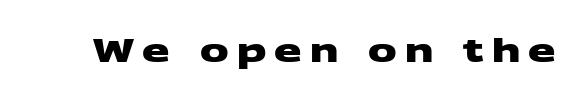
The image shows 32 px heavy, wide sans-serif type; set unusually wide letter spacing (+0.25 em), not underlined; medium stroke contrast and a large x-height.
